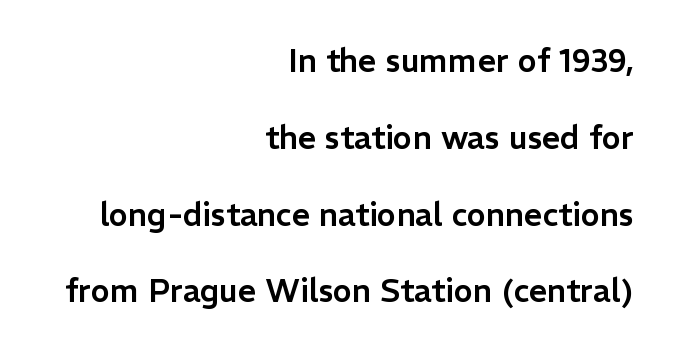
The image shows 32 px sans-serif type, upright; set right-aligned, loose line spacing (2.4x), normal letter spacing, not underlined; low stroke contrast and a medium x-height.
